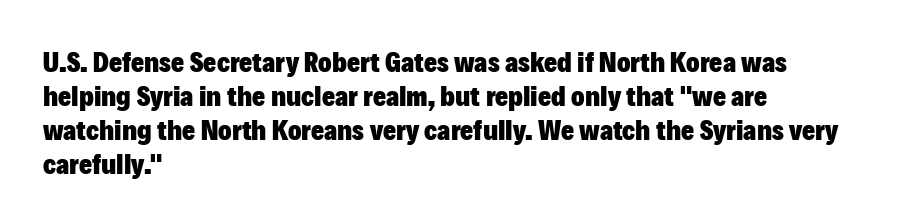
These lines are composed in type without serifs. You could not count columns in this text — the font is proportionally spaced. Pretty heavy lettering here — definitely bold. Teacher's note: observe the even left margin — that is flush-left alignment.
